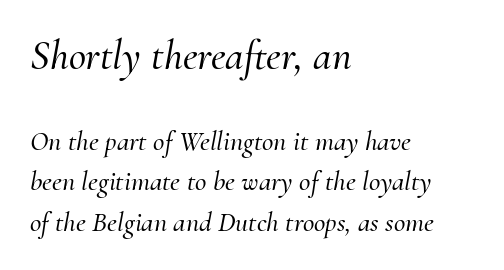
Q: Is the text italic (slanted)? A: Yes, it leans right by about 10 degrees.
Q: Is the typeface a serif or a sans-serif typeface? A: Serif.
Q: Is the text underlined? A: No.
Q: How is the paragraph aligned? A: Left-aligned.
Q: Is the spacing between letters normal or unusually wide? A: Normal.
Q: Is the spacing between lines tight, normal or loose? A: Normal.
Q: Which block of text is set in a larger size, the first (top) or the second (bottom)? A: The first (top) one.
Q: Width (condensed, normal, or wide)? A: Normal.
Q: Stroke contrast? A: Medium.
Q: x-height? A: Small.
Q: Monospaced? A: No.
